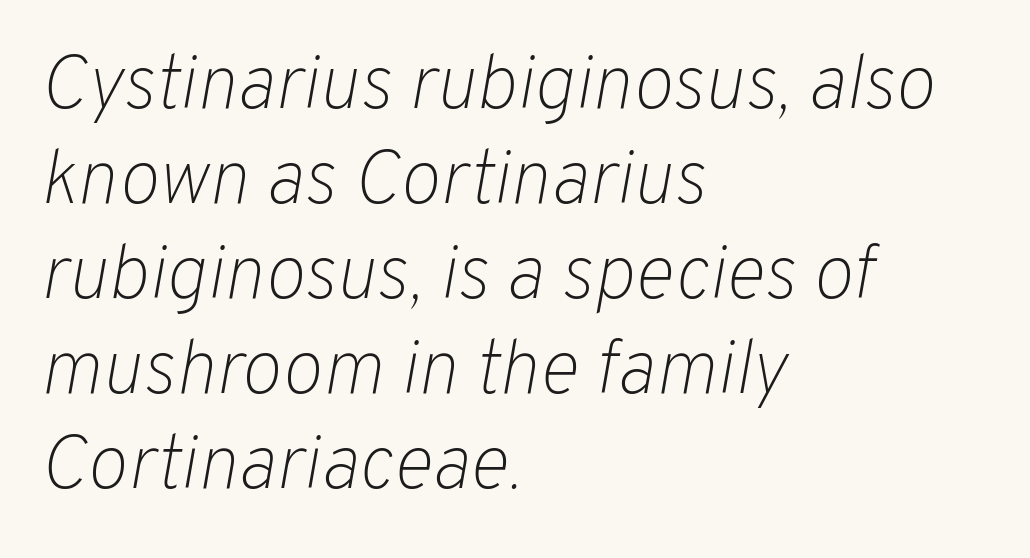
{"italic": "yes", "lean": "right", "slant_degrees": 10, "bold": "no", "weight": "light", "width": "normal", "stroke_contrast": "low", "x_height": "medium", "monospaced": "no", "underline": "no", "align": "left", "line_spacing": "normal", "line_spacing_ratio": 1.25, "letter_spacing": "normal", "letter_spacing_em": 0.0, "glyph_px": 76}
